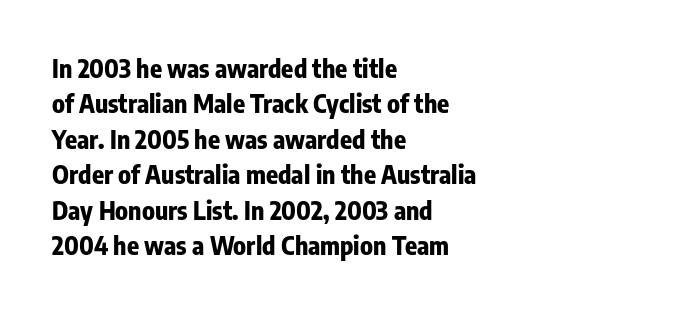
The strokes are fattened all the way to bold. Does the copy run flush right? No — it runs flush left. The face used here is rendered with its standard letterfit. Does the leading feel generous? No, just average. The typography opts for an upright posture over an oblique one.
